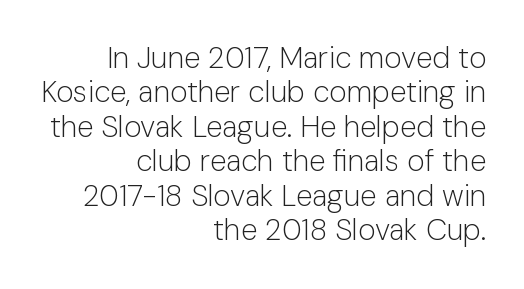
Typeset ragged left — the right edge is the straight one. The letters stand upright; this is a roman face. The passage shown is not underscored anywhere. The designer went with a sans here, leaving each stem footless. Closely set lines give the paragraph a compact silhouette. This sample uses plain, unmodified letter spacing.
